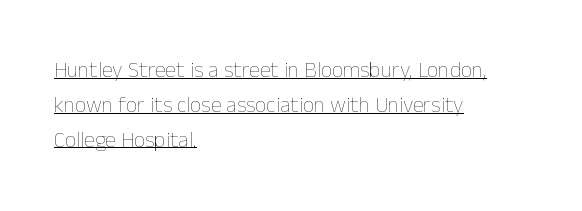
{"italic": "no", "bold": "no", "underline": "yes", "align": "left", "line_spacing": "normal", "line_spacing_ratio": 1.58, "letter_spacing": "normal", "letter_spacing_em": 0.0, "glyph_px": 22}
